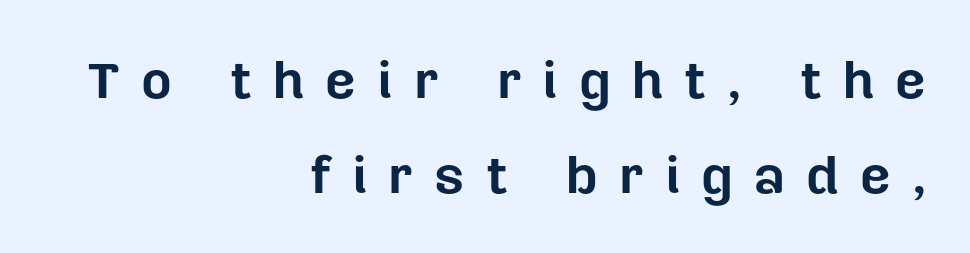
Type without underlining. Character widths vary here, with narrow letters taking less room than wide ones. On the weight axis this lands at bold, roughly 700. Posture: straight, roman, zero tilt. The designer went with a sans here, leaving each stem footless. Casual observation: everything's shoved over to the right.
